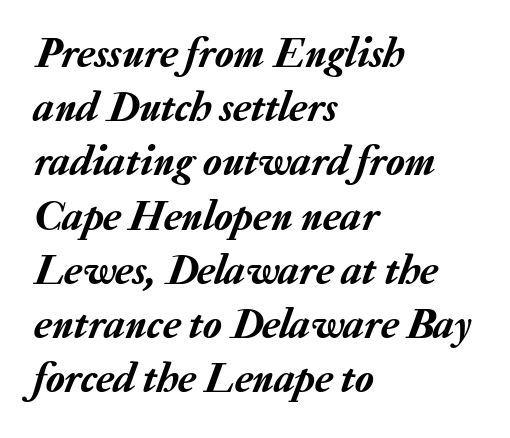
{"italic": "yes", "lean": "right", "slant_degrees": 20, "width": "normal", "stroke_contrast": "low", "x_height": "medium", "monospaced": "no", "underline": "no", "align": "left", "line_spacing": "normal", "line_spacing_ratio": 1.26, "letter_spacing": "normal", "letter_spacing_em": 0.0, "glyph_px": 43}
